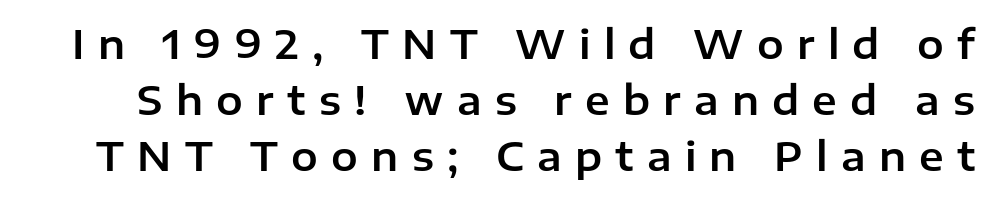
Q: Is the text italic (slanted)? A: No, it is upright.
Q: Is the typeface a serif or a sans-serif typeface? A: Sans-serif.
Q: Is the text underlined? A: No.
Q: Is the spacing between letters normal or unusually wide? A: Unusually wide.
Q: Is the spacing between lines tight, normal or loose? A: Normal.
Q: Width (condensed, normal, or wide)? A: Normal.
Q: Stroke contrast? A: Low.
Q: x-height? A: Medium.
Q: Monospaced? A: No.
